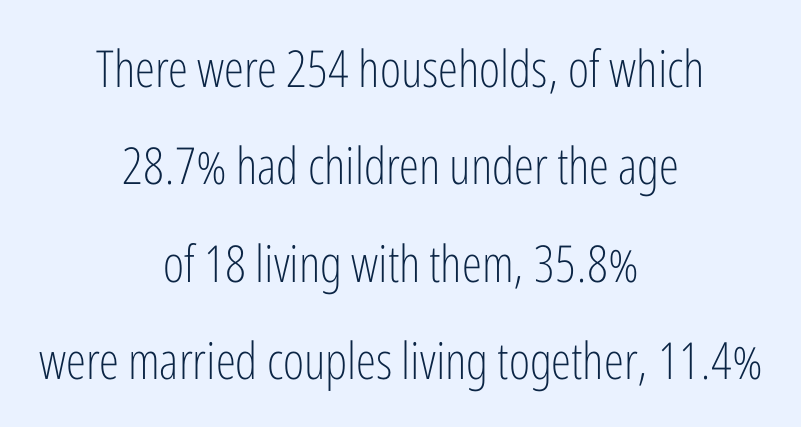
The image shows 51 px light, condensed sans-serif type, upright; set centered, loose line spacing (1.91x), normal letter spacing, not underlined; low stroke contrast and a medium x-height.
